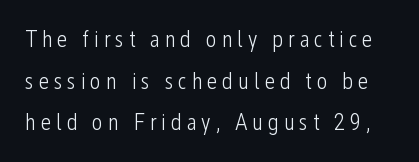
Q: Is the text bold? A: No.
Q: Is the text italic (slanted)? A: No, it is upright.
Q: Is the text underlined? A: No.
Q: Is the spacing between letters normal or unusually wide? A: Unusually wide.
